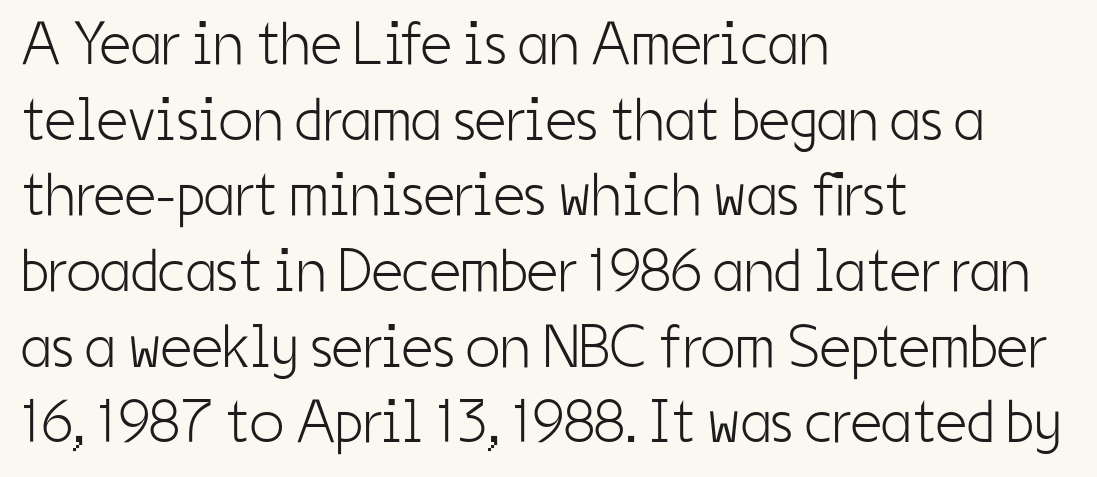
{"serif": "no", "italic": "no", "bold": "no", "weight": "light", "width": "condensed", "stroke_contrast": "low", "x_height": "medium", "monospaced": "no", "underline": "no", "align": "left", "line_spacing_ratio": 1.24, "letter_spacing": "normal", "letter_spacing_em": 0.0, "glyph_px": 61}
